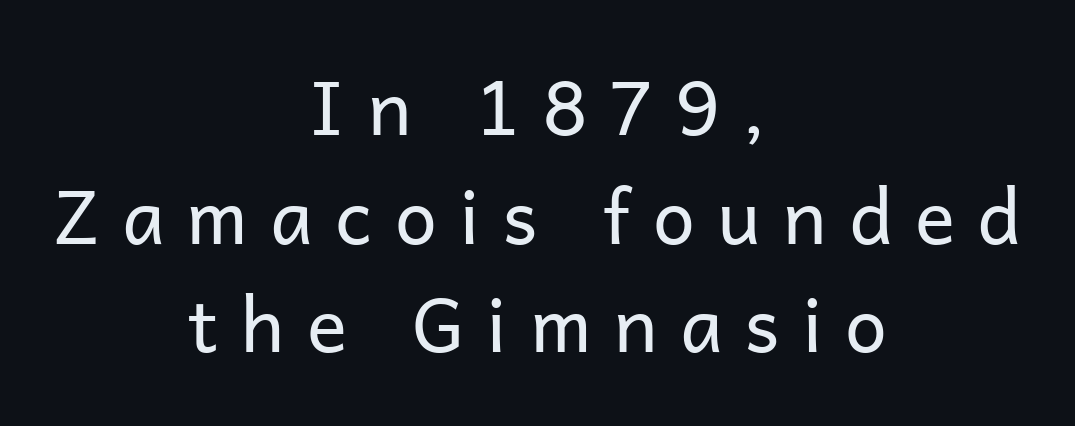
{"serif": "no", "italic": "no", "bold": "no", "weight": "regular", "width": "normal", "stroke_contrast": "low", "x_height": "medium", "monospaced": "no", "underline": "no", "align": "center", "line_spacing": "normal", "line_spacing_ratio": 1.45, "letter_spacing": "wide", "letter_spacing_em": 0.3, "glyph_px": 75}
